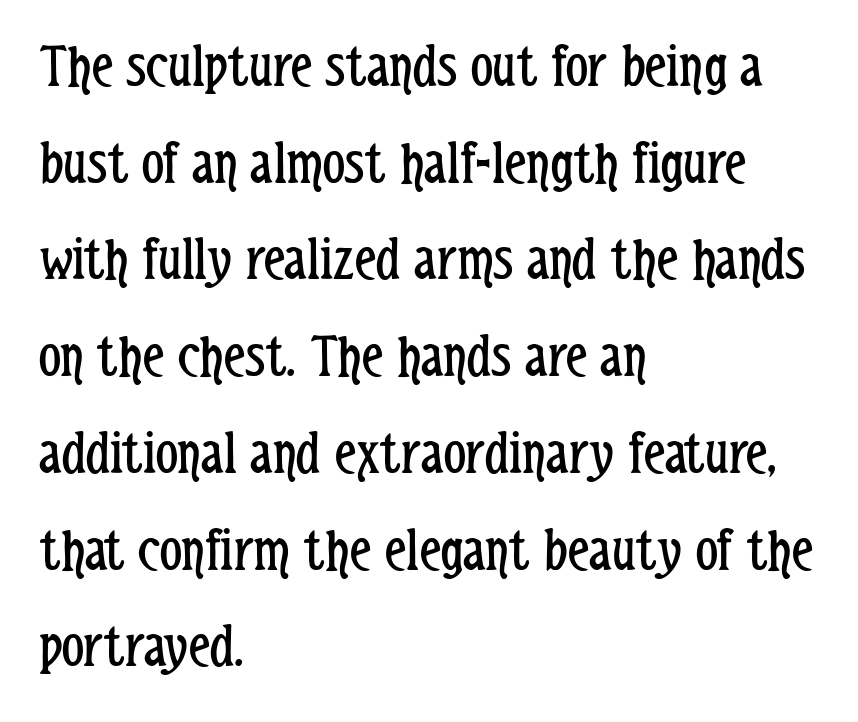
Here the glyphs are tracked normally, forming tight word shapes. Here the designer chose a conventional face with non-uniform glyph widths. Posture: straight, roman, zero tilt. Nope, no serifs anywhere on these letters. This sample is left-justified, so line endings fall wherever the words run out.
